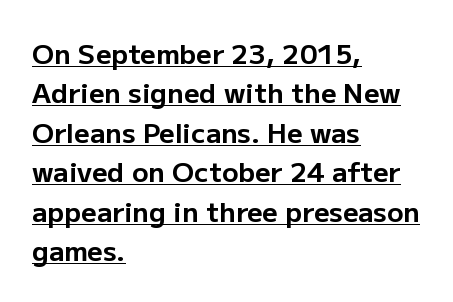
The image shows 27 px bold type, upright; set left-aligned, normal line spacing (1.46x), normal letter spacing, underlined.
